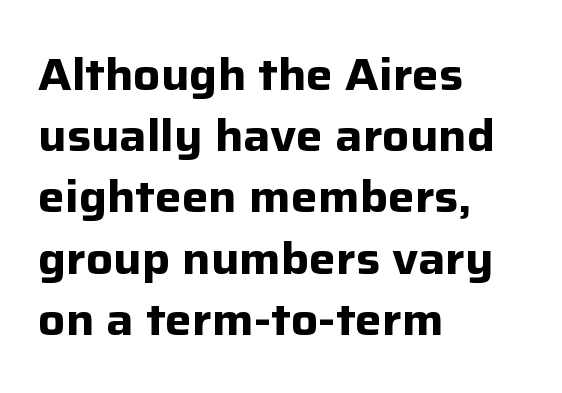
Heft: maximum for text — a bold. Is the block centered? No — it sits flush against the left margin. The designer went with a sans here, leaving each stem footless. Think of a printed novel: that variable character pitch is what you see here.
